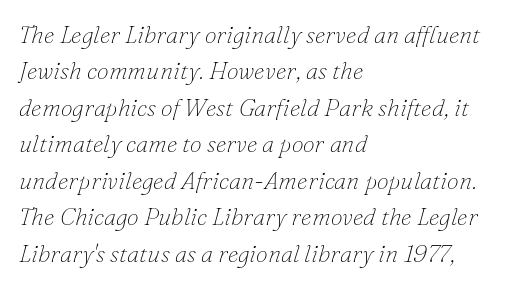
The image shows 24 px text type, italic (leaning right); set left-aligned, normal line spacing (1.52x), normal letter spacing, not underlined.
